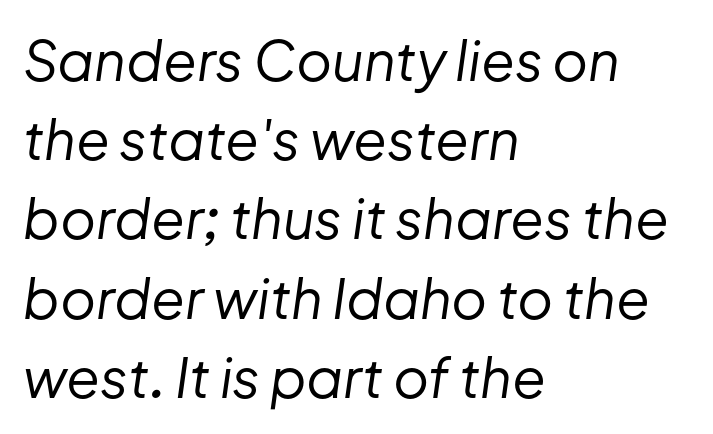
{"italic": "yes", "lean": "right", "slant_degrees": 8, "bold": "no", "weight": "regular", "width": "normal", "stroke_contrast": "low", "x_height": "medium", "monospaced": "no", "underline": "no", "align": "left", "line_spacing": "normal", "line_spacing_ratio": 1.44, "letter_spacing": "normal", "letter_spacing_em": 0.0, "glyph_px": 55}
